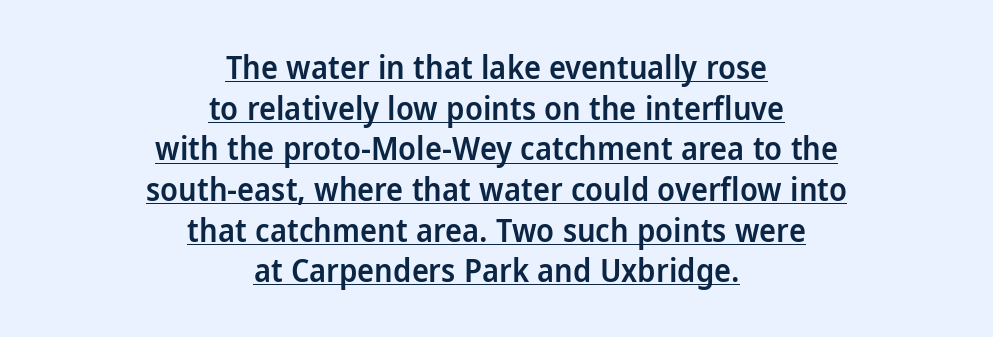
The image shows 32 px semibold sans-serif type, upright; set centered, normal line spacing (1.27x), normal letter spacing, underlined; low stroke contrast and a medium x-height.
